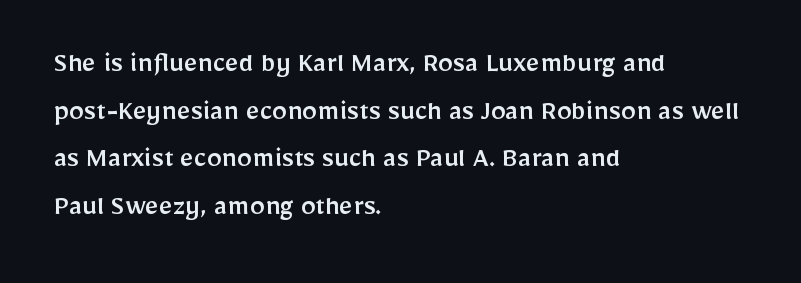
Q: Is the text italic (slanted)? A: No, it is upright.
Q: Is the typeface a serif or a sans-serif typeface? A: Sans-serif.
Q: Is the text underlined? A: No.
Q: How is the paragraph aligned? A: Left-aligned.
Q: Is the spacing between letters normal or unusually wide? A: Normal.
Q: Is the spacing between lines tight, normal or loose? A: Normal.
Q: Width (condensed, normal, or wide)? A: Normal.
Q: Stroke contrast? A: Low.
Q: x-height? A: Medium.
Q: Monospaced? A: No.
